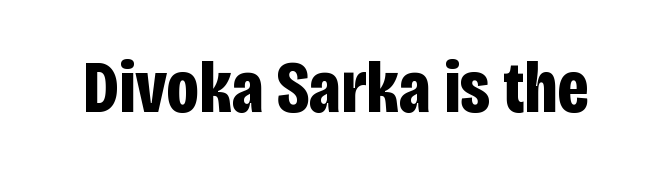
Q: Is the text bold? A: Yes.
Q: Is the text italic (slanted)? A: No, it is upright.
Q: Is the typeface a serif or a sans-serif typeface? A: Sans-serif.
Q: Is the text underlined? A: No.
Q: Is the spacing between letters normal or unusually wide? A: Normal.
Q: Width (condensed, normal, or wide)? A: Condensed.
Q: Stroke contrast? A: Low.
Q: x-height? A: Large.
Q: Monospaced? A: No.
